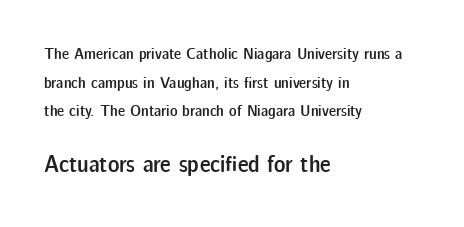
{"italic": "no", "bold": "semi", "underline": "no", "align": "left", "line_spacing_ratio": 1.79, "letter_spacing": "normal", "letter_spacing_em": 0.0, "larger_block": "second", "size_ratio": 1.5, "glyph_px": 24}
